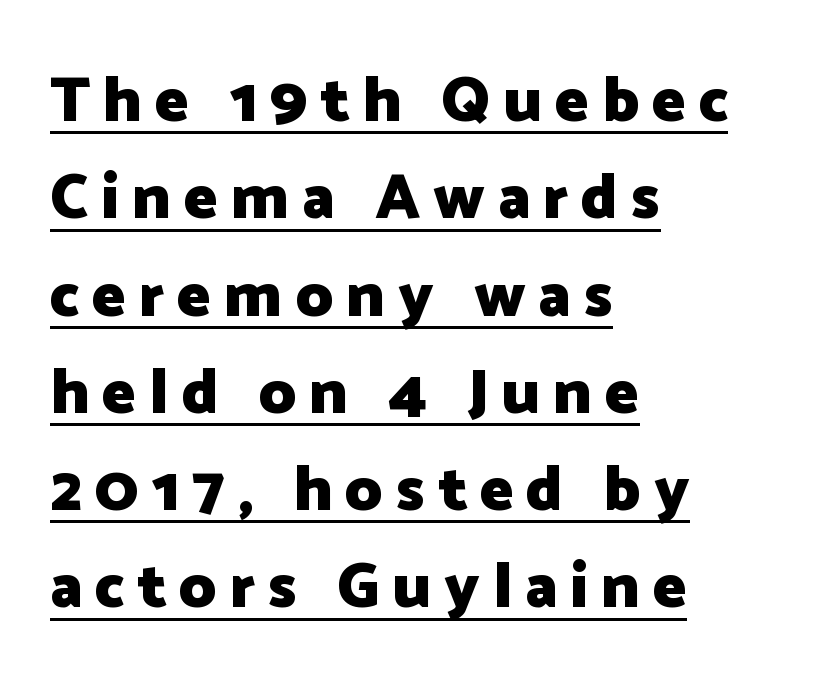
The image shows 64 px heavy sans-serif type, upright; set left-aligned, normal line spacing (1.52x), unusually wide letter spacing (+0.2 em), underlined; low stroke contrast and a medium x-height.
